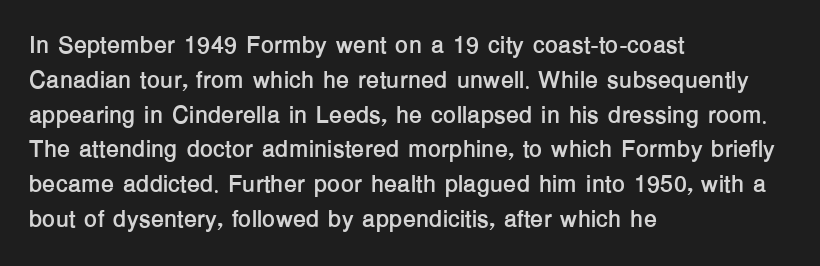
Q: Is the text bold? A: Yes.
Q: Is the text italic (slanted)? A: No, it is upright.
Q: Is the text underlined? A: No.
Q: How is the paragraph aligned? A: Left-aligned.
Q: Is the spacing between letters normal or unusually wide? A: Normal.
Q: Is the spacing between lines tight, normal or loose? A: Normal.
